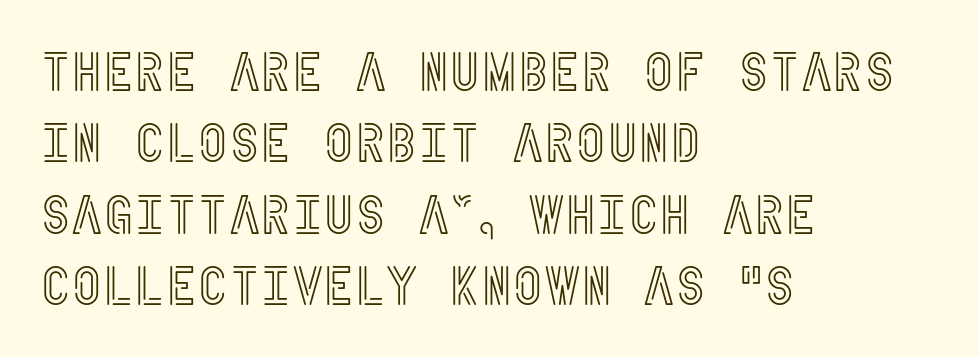
The image shows 54 px condensed type, upright; set left-aligned, normal line spacing (1.32x), normal letter spacing, not underlined; a large x-height.
